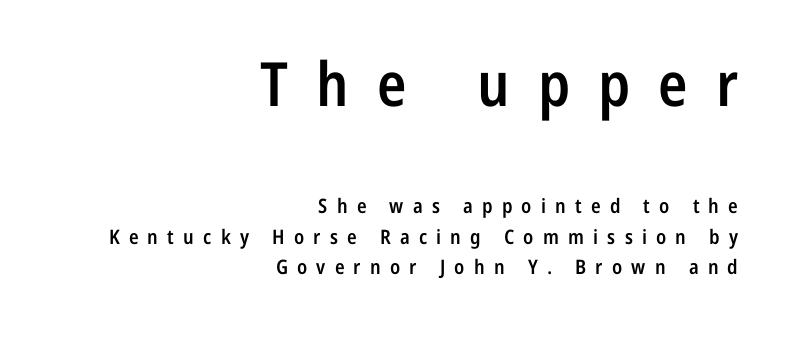
{"serif": "no", "italic": "no", "bold": "semi", "weight": "semibold", "width": "condensed", "stroke_contrast": "low", "x_height": "medium", "monospaced": "no", "underline": "no", "align": "right", "line_spacing": "normal", "line_spacing_ratio": 1.54, "letter_spacing": "wide", "letter_spacing_em": 0.46, "larger_block": "first", "size_ratio": 3.05, "glyph_px": 61}
